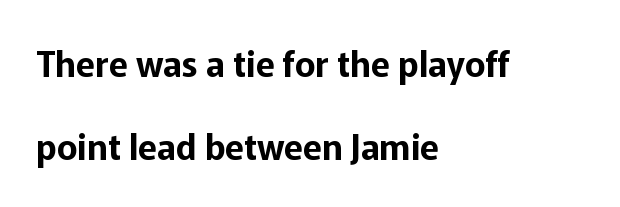
Q: Is the text italic (slanted)? A: No, it is upright.
Q: Is the typeface a serif or a sans-serif typeface? A: Sans-serif.
Q: Is the text underlined? A: No.
Q: How is the paragraph aligned? A: Left-aligned.
Q: Is the spacing between letters normal or unusually wide? A: Normal.
Q: Is the spacing between lines tight, normal or loose? A: Loose.
Q: Width (condensed, normal, or wide)? A: Normal.
Q: Stroke contrast? A: Low.
Q: x-height? A: Medium.
Q: Monospaced? A: No.
